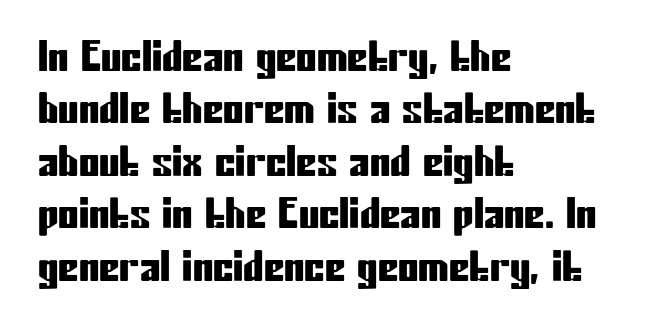
Baseline-to-baseline distance is the conventional proportion of letter height. Check under the words: just untouched page. This is the regular roman posture of the typeface. Line beginnings align vertically; line endings do not. No feet cap the strokes, marking this as sans-serif type. Compared with typical body copy, the letter spacing here is the same.
